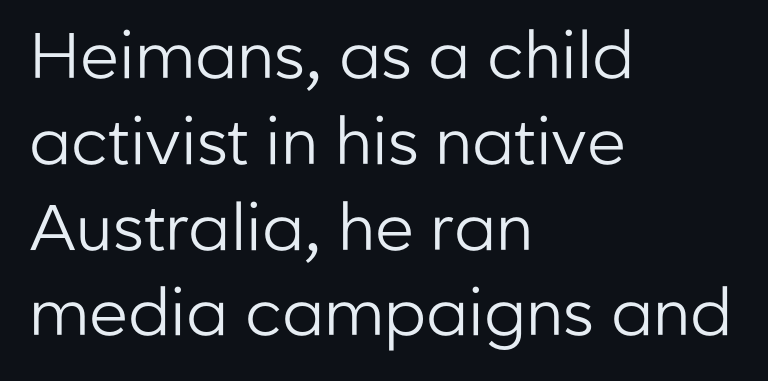
{"serif": "no", "italic": "no", "bold": "no", "weight": "regular", "width": "normal", "stroke_contrast": "low", "x_height": "medium", "monospaced": "no", "underline": "no", "align": "left", "line_spacing": "normal", "line_spacing_ratio": 1.34, "letter_spacing": "normal", "letter_spacing_em": 0.0, "glyph_px": 64}
